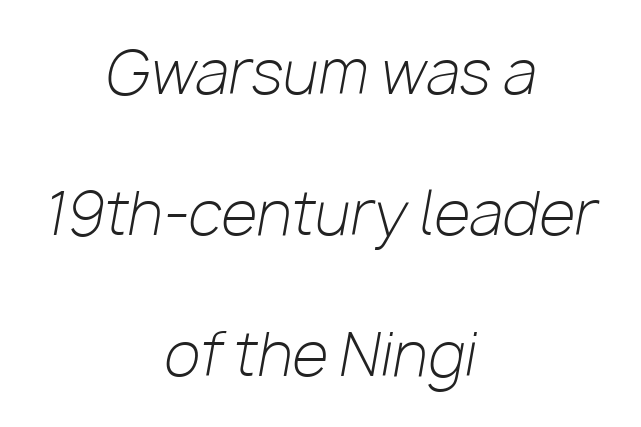
The image shows 59 px light type, italic (leaning right); set centered, loose line spacing (2.39x), normal letter spacing, not underlined; low stroke contrast and a medium x-height.
